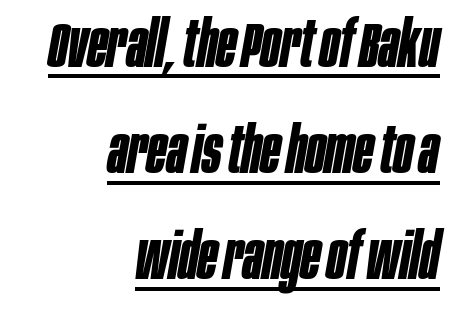
Looks like regular typesetting: each glyph gets only the width it needs. On the weight axis this lands at bold, roughly 700. The letterforms sit shoulder to shoulder at normal distance. Students, observe: this is what conventionally led text looks like. Posture: slanted. This sample is right-justified, so line beginnings fall wherever the words allow.
